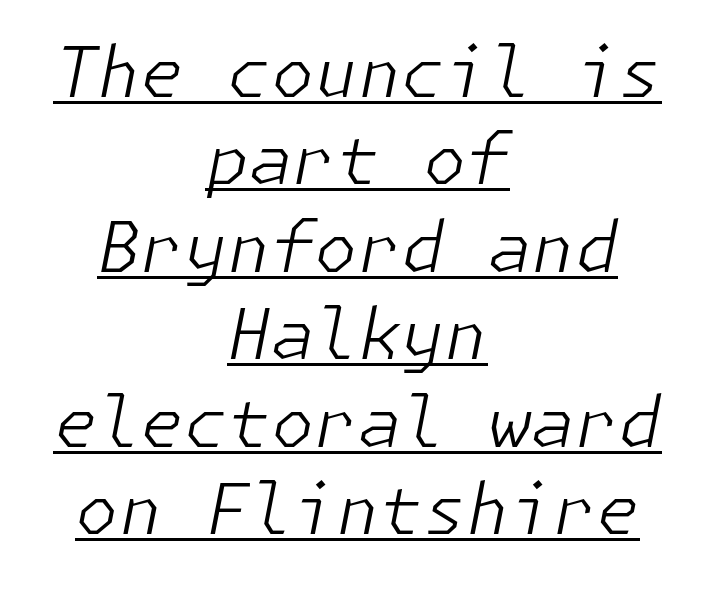
{"italic": "yes", "lean": "right", "slant_degrees": 11, "bold": "no", "weight": "light", "width": "normal", "stroke_contrast": "low", "x_height": "medium", "underline": "yes", "align": "center", "line_spacing": "normal", "line_spacing_ratio": 1.25, "letter_spacing": "normal", "letter_spacing_em": 0.0, "glyph_px": 70}
